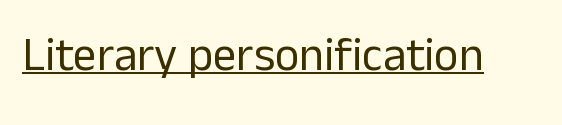
{"serif": "no", "italic": "no", "bold": "no", "weight": "regular", "width": "normal", "stroke_contrast": "low", "x_height": "medium", "monospaced": "no", "underline": "yes", "letter_spacing": "normal", "letter_spacing_em": 0.0, "glyph_px": 47}
